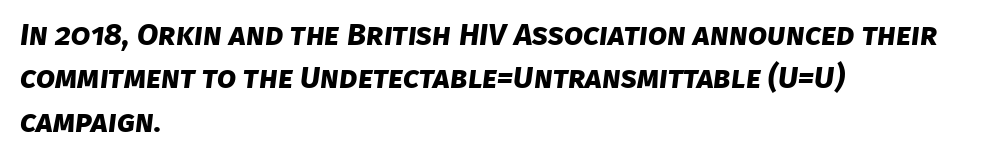
Typographic density is high because the face is bold. Nope, no serifs anywhere on these letters. The passage shown stacks its lines at a standard gap. These lines are rendered in a variable-pitch font. The baseline area is clear. There is no visible air inserted between adjacent glyphs.
